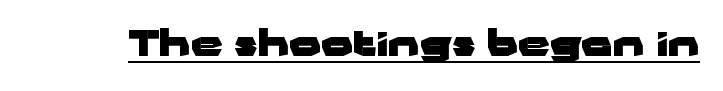
The image shows 35 px heavy, wide sans-serif type, upright; set normal letter spacing, underlined; low stroke contrast and a medium x-height.
